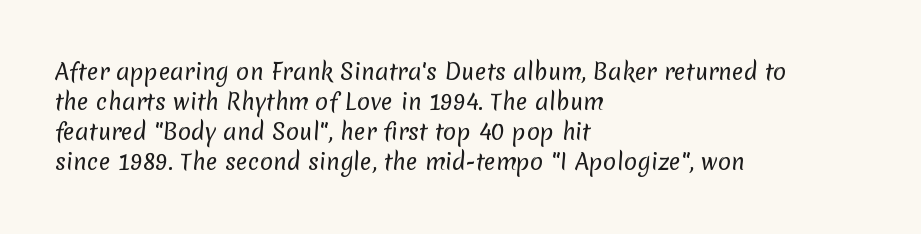
{"bold": "no", "underline": "no", "align": "left", "line_spacing": "normal", "line_spacing_ratio": 1.37, "letter_spacing": "normal", "letter_spacing_em": 0.0, "glyph_px": 22}
